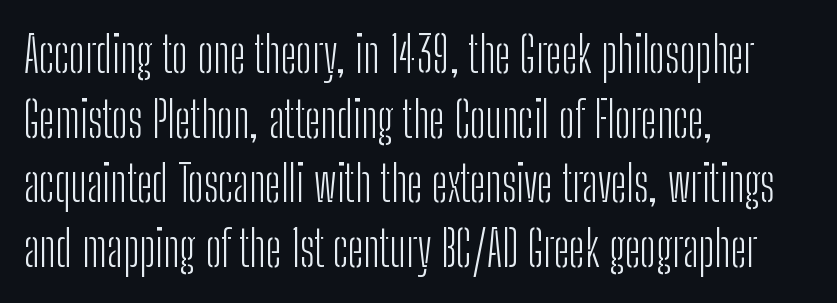
{"serif": "no", "italic": "no", "bold": "no", "weight": "light", "width": "condensed", "stroke_contrast": "low", "x_height": "medium", "monospaced": "no", "underline": "no", "align": "left", "line_spacing": "normal", "line_spacing_ratio": 1.32, "letter_spacing": "normal", "letter_spacing_em": 0.0, "glyph_px": 49}
